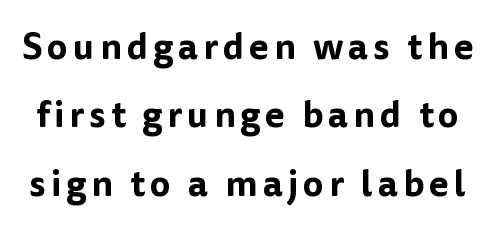
Q: Is the text italic (slanted)? A: No, it is upright.
Q: Is the typeface a serif or a sans-serif typeface? A: Sans-serif.
Q: Is the text underlined? A: No.
Q: Is the spacing between lines tight, normal or loose? A: Loose.
Q: Width (condensed, normal, or wide)? A: Normal.
Q: Stroke contrast? A: Low.
Q: x-height? A: Medium.
Q: Monospaced? A: No.
